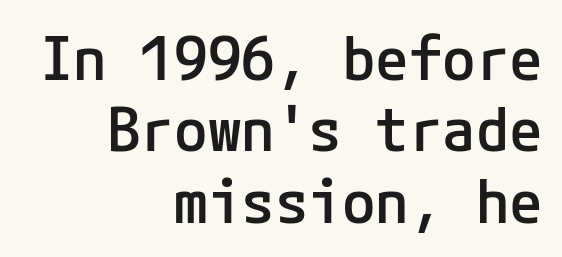
Serif or sans? Sans — the stroke terminals are bare. The lettering stays uniformly vertical, giving the passage a roman look. Does the weight exceed regular? Yes, but only to semibold. Reading down the block, your eye finds every line finishing at a fixed right position.
